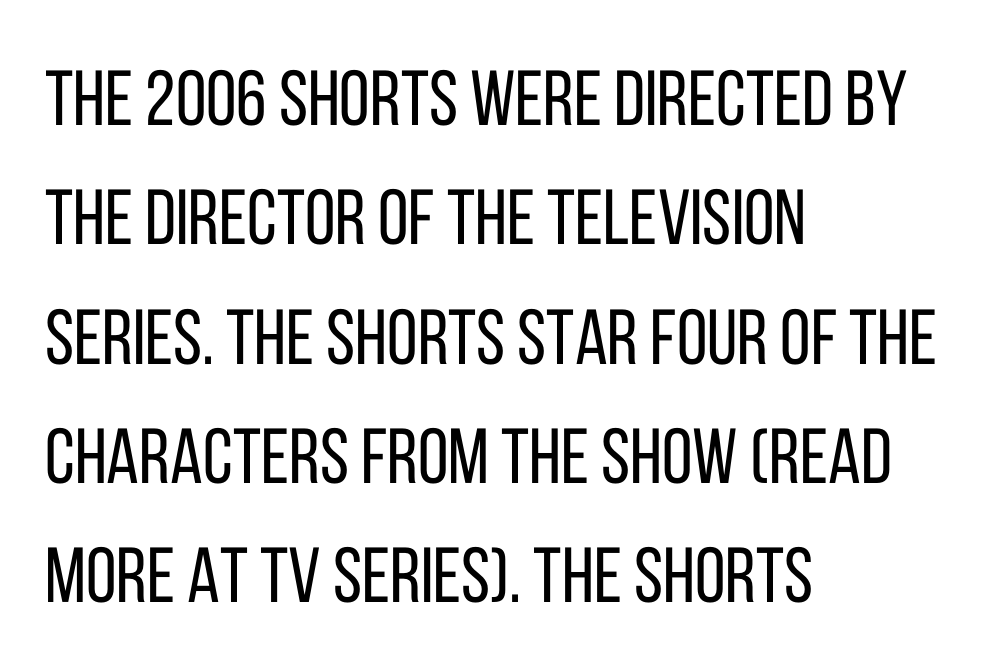
{"serif": "no", "italic": "no", "bold": "no", "weight": "regular", "width": "condensed", "stroke_contrast": "low", "x_height": "large", "monospaced": "no", "underline": "no", "align": "left", "line_spacing": "normal", "line_spacing_ratio": 1.53, "letter_spacing": "normal", "letter_spacing_em": 0.0, "glyph_px": 78}
